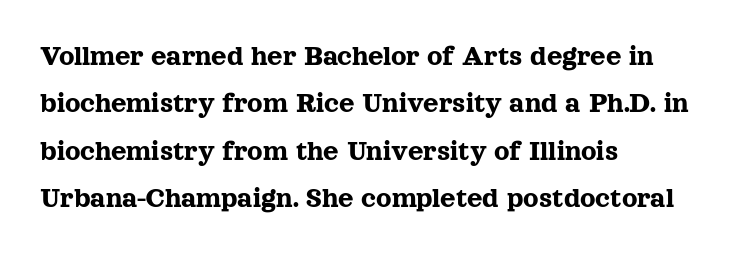
Q: Is the text italic (slanted)? A: No, it is upright.
Q: Is the typeface a serif or a sans-serif typeface? A: Serif.
Q: Is the text underlined? A: No.
Q: How is the paragraph aligned? A: Left-aligned.
Q: Is the spacing between letters normal or unusually wide? A: Normal.
Q: Is the spacing between lines tight, normal or loose? A: Normal.
Q: Width (condensed, normal, or wide)? A: Normal.
Q: x-height? A: Medium.
Q: Monospaced? A: No.
